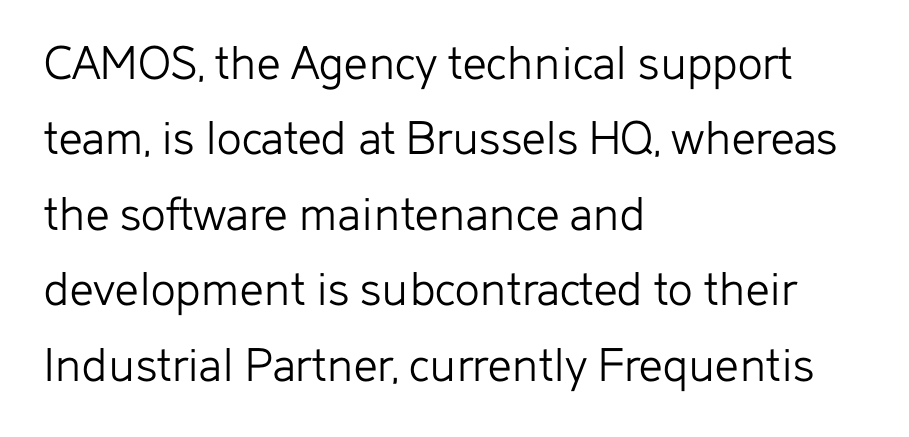
Q: Is the text bold? A: No.
Q: Is the text italic (slanted)? A: No, it is upright.
Q: Is the typeface a serif or a sans-serif typeface? A: Sans-serif.
Q: Is the text underlined? A: No.
Q: How is the paragraph aligned? A: Left-aligned.
Q: Is the spacing between letters normal or unusually wide? A: Normal.
Q: Is the spacing between lines tight, normal or loose? A: Normal.
Q: Width (condensed, normal, or wide)? A: Normal.
Q: Stroke contrast? A: Low.
Q: x-height? A: Medium.
Q: Monospaced? A: No.
